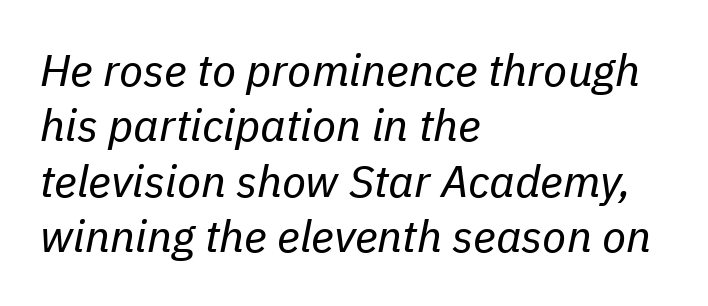
Q: Is the text bold? A: No.
Q: Is the text italic (slanted)? A: Yes, it leans right by about 11 degrees.
Q: Is the text underlined? A: No.
Q: How is the paragraph aligned? A: Left-aligned.
Q: Is the spacing between letters normal or unusually wide? A: Normal.
Q: Is the spacing between lines tight, normal or loose? A: Normal.
Q: Width (condensed, normal, or wide)? A: Normal.
Q: Stroke contrast? A: Low.
Q: x-height? A: Medium.
Q: Monospaced? A: No.
